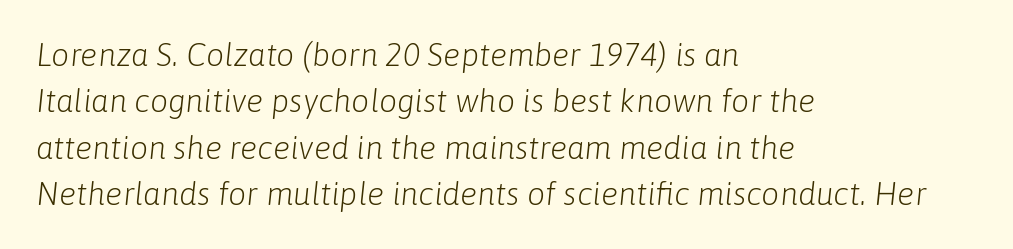
Q: Is the text bold? A: No.
Q: Is the text italic (slanted)? A: Yes, it leans right by about 6 degrees.
Q: Is the text underlined? A: No.
Q: How is the paragraph aligned? A: Left-aligned.
Q: Is the spacing between letters normal or unusually wide? A: Normal.
Q: Is the spacing between lines tight, normal or loose? A: Normal.
Q: Width (condensed, normal, or wide)? A: Normal.
Q: Stroke contrast? A: Low.
Q: x-height? A: Medium.
Q: Monospaced? A: No.
